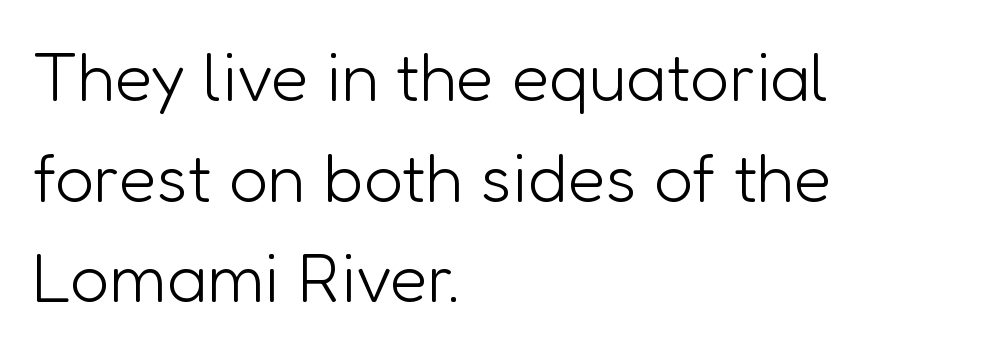
Q: Is the text bold? A: No.
Q: Is the text italic (slanted)? A: No, it is upright.
Q: Is the typeface a serif or a sans-serif typeface? A: Sans-serif.
Q: Is the text underlined? A: No.
Q: How is the paragraph aligned? A: Left-aligned.
Q: Is the spacing between letters normal or unusually wide? A: Normal.
Q: Is the spacing between lines tight, normal or loose? A: Normal.
Q: Width (condensed, normal, or wide)? A: Normal.
Q: Stroke contrast? A: Low.
Q: x-height? A: Medium.
Q: Monospaced? A: No.
